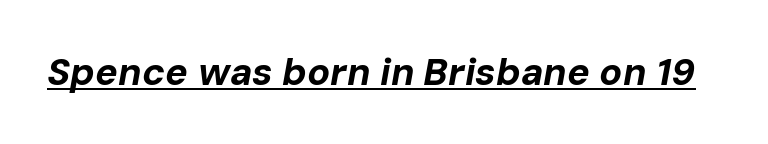
The horizontal fit of the characters is conventional and even. I'd describe the lettering as bold — thick and assertive. Compared with undecorated copy, this sample adds a rule below the words. Note the varied advance widths — an 'i' is clearly narrower than an 'm'. The specimen reads as italic at a glance.
